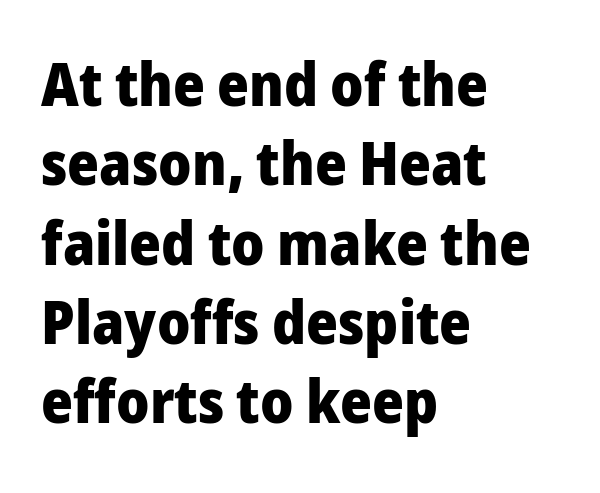
These lines sit exactly where default settings would place them. Note: no serifs on the glyphs. No word sits above an underline. Standard letterfit; no display-style spreading of the glyphs. The lines are quadded left. Typesetter's note: full bold, strokes at maximum text heaviness.
